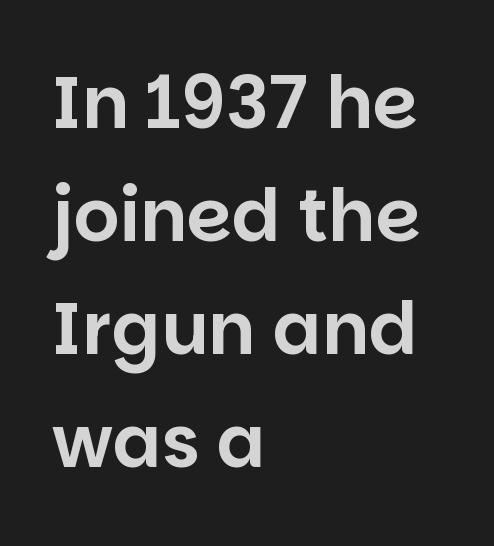
{"serif": "no", "italic": "no", "width": "normal", "stroke_contrast": "low", "x_height": "large", "monospaced": "no", "underline": "no", "align": "left", "line_spacing": "normal", "line_spacing_ratio": 1.57, "letter_spacing": "normal", "letter_spacing_em": 0.0, "glyph_px": 72}
